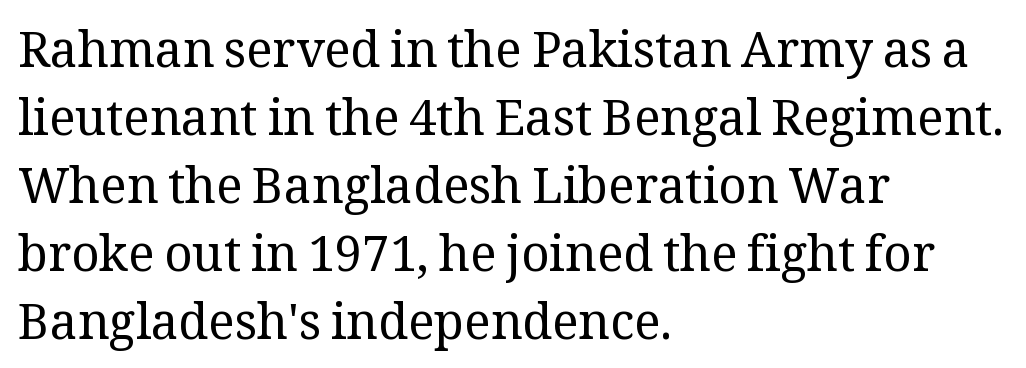
The baseline area is clear. You could call the tracking neutral — neither tight nor loose. Leading: standard. No italicization has been applied; the sample stays upright. The lines are quadded left. Unlike a clean sans, this face finishes its strokes with serifs.
